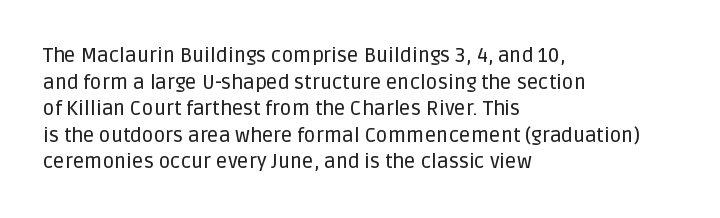
Which margin do the lines hug? The left one — the right edge is uneven. Do the letters lean? They stand straight. Students, note that the glyphs here touch the page at normal intervals. The block of text has a typical density, with ordinary space between rows. Unmarked baselines from the first word to the last.
